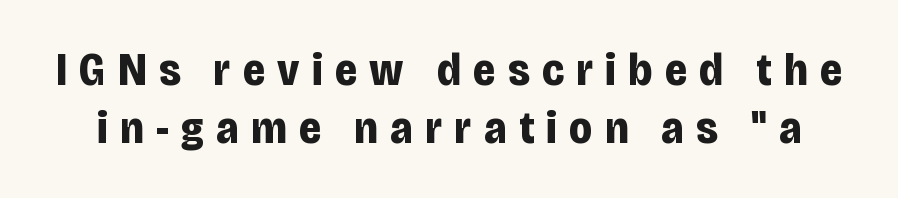
A sans-serif font was chosen for this passage. Quick note: not italic, upright. Is the letter spacing exaggerated? Yes — the characters are pushed far apart. The face used here is proportionally spaced, like ordinary book or web type. Clear beneath every line of the passage. A typesetter would call this leading conventional body-copy spacing.
